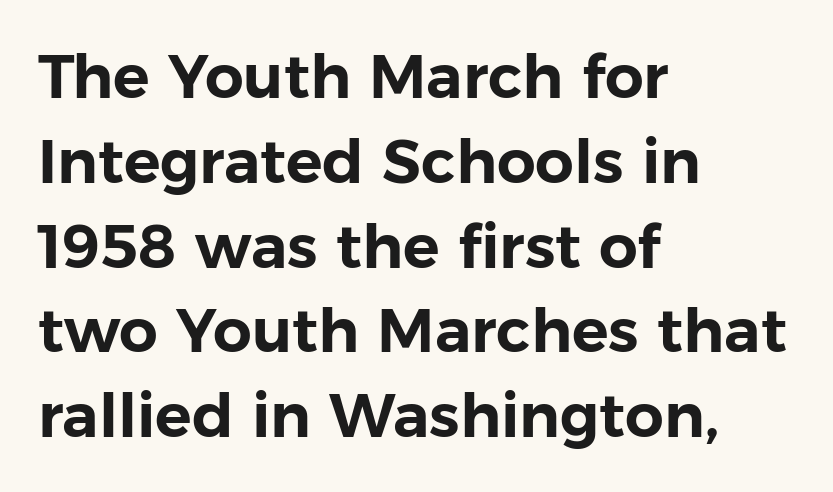
Line starts are locked; line ends wander. Leading matches the norm, producing a regular column. This is roman type, the default non-slanted kind. The glyphs are unaccompanied by any horizontal stroke below them. A typesetter would label this face a sans.
